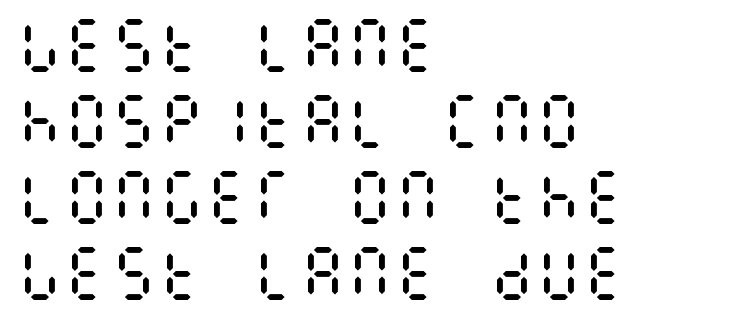
The image shows 59 px regular-weight, condensed type, upright; set left-aligned, normal line spacing (1.29x), normal letter spacing, not underlined; medium stroke contrast and a large x-height.
